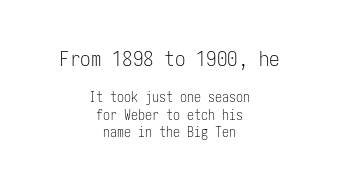
{"italic": "no", "bold": "no", "underline": "no", "align": "center", "line_spacing": "normal", "line_spacing_ratio": 1.25, "letter_spacing": "normal", "letter_spacing_em": 0.0, "larger_block": "first", "size_ratio": 1.5, "glyph_px": 21}
